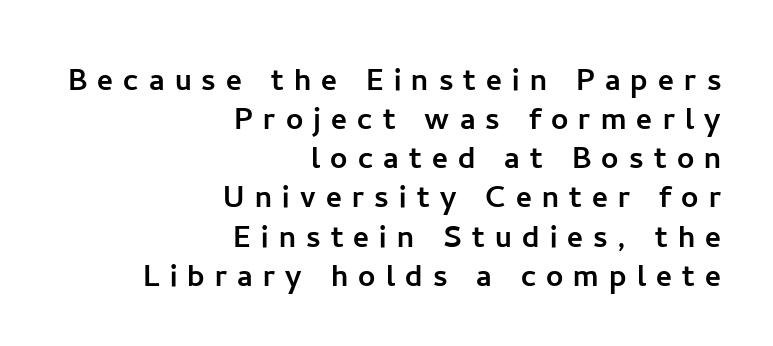
Inter-character spacing is expanded well beyond the font's built-in metrics. Vertical strokes here are truly vertical. Words float on clear page, feet unadorned. Font category for this specimen: sans-serif. A typesetter would call this leading minimal, almost set solid. Each line ends at the same right margin while the left side varies.
